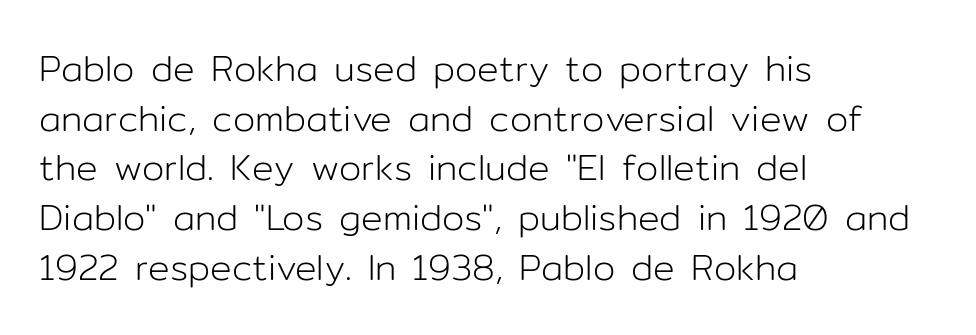
Bold? No — there's no thickening of the strokes. Italic: no, the glyphs are upright roman. A normal amount of white space separates one row of letters from the next. A classic flush-left, rag-right setting is used for this passage. The baseline area is clear.
